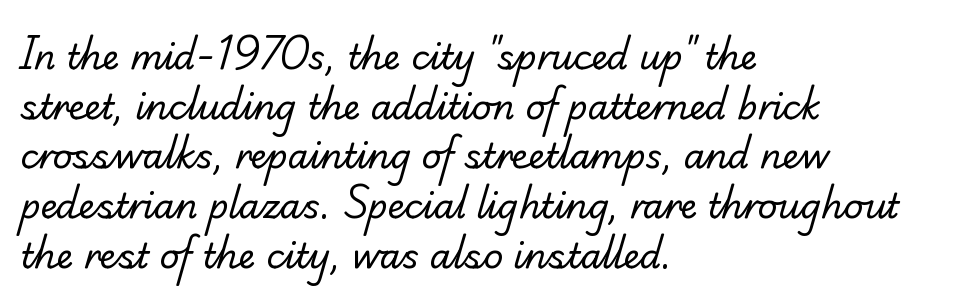
Rows of type keep a routine distance in the vertical direction. These lines stack with their left ends in a neat column. Each letter keeps its own natural width here, so spacing adapts to shape. A bare baseline throughout the passage. I'd call this a serif setting — the letters wear small feet.
